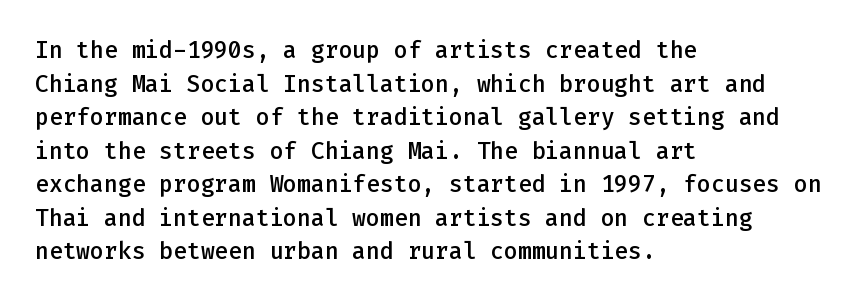
Q: Is the text bold? A: Semi-bold.
Q: Is the text italic (slanted)? A: No, it is upright.
Q: Is the text underlined? A: No.
Q: How is the paragraph aligned? A: Left-aligned.
Q: Is the spacing between letters normal or unusually wide? A: Normal.
Q: Is the spacing between lines tight, normal or loose? A: Normal.
